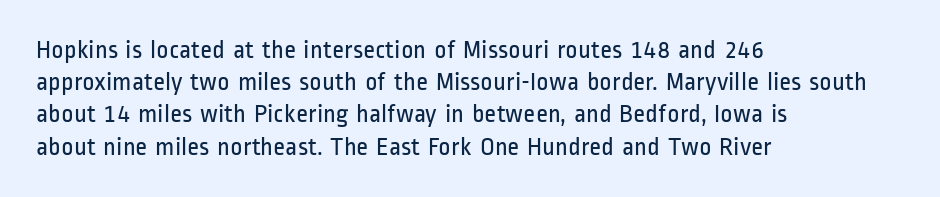
No letter is thick-stroked: the sample isn't bold. The lettering stays uniformly vertical, giving the passage a roman look. This sample uses plain, unmodified letter spacing. These lines stack with their left ends in a neat column. The gap between lines stays unmarked.
